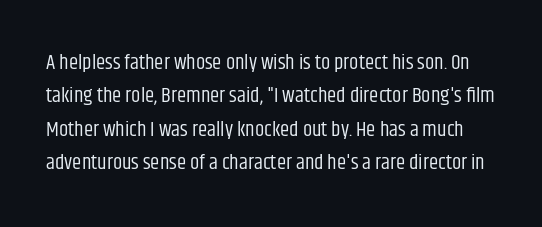
{"italic": "no", "bold": "no", "underline": "no", "line_spacing": "normal", "line_spacing_ratio": 1.59, "letter_spacing": "normal", "letter_spacing_em": 0.0, "glyph_px": 21}
